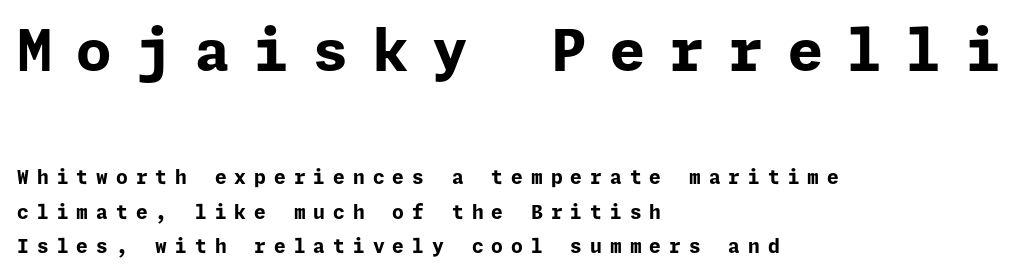
{"serif": "no", "italic": "no", "bold": "yes", "weight": "bold", "width": "normal", "stroke_contrast": "low", "x_height": "medium", "underline": "no", "align": "left", "line_spacing_ratio": 1.82, "letter_spacing": "wide", "letter_spacing_em": 0.42, "larger_block": "first", "size_ratio": 3.0, "glyph_px": 57}
